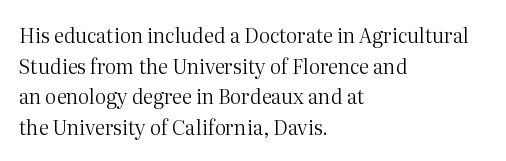
{"italic": "no", "bold": "no", "underline": "no", "align": "left", "line_spacing": "normal", "line_spacing_ratio": 1.53, "letter_spacing": "normal", "letter_spacing_em": 0.0, "glyph_px": 20}
